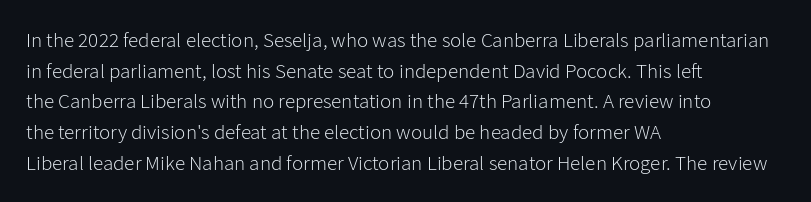
Q: Is the text bold? A: No.
Q: Is the text italic (slanted)? A: No, it is upright.
Q: Is the text underlined? A: No.
Q: How is the paragraph aligned? A: Left-aligned.
Q: Is the spacing between letters normal or unusually wide? A: Normal.
Q: Is the spacing between lines tight, normal or loose? A: Normal.
